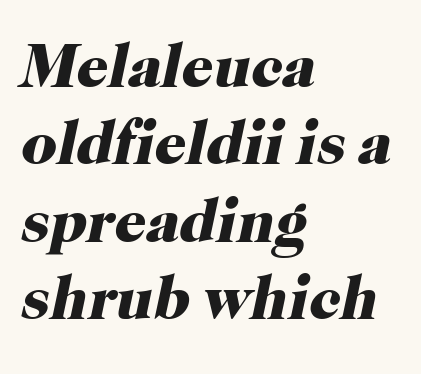
The image shows 62 px heavy serif type, italic (leaning right); set left-aligned, normal line spacing (1.25x), normal letter spacing, not underlined; high stroke contrast and a medium x-height.
